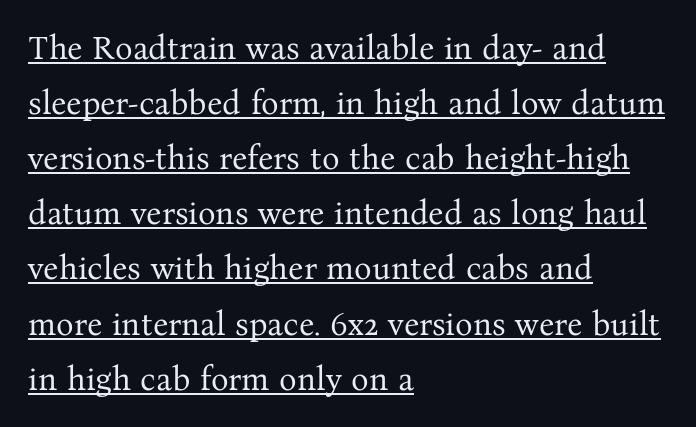
{"serif": "yes", "italic": "no", "bold": "no", "weight": "regular", "width": "normal", "stroke_contrast": "medium", "x_height": "medium", "monospaced": "no", "underline": "yes", "align": "left", "line_spacing": "normal", "line_spacing_ratio": 1.67, "letter_spacing": "normal", "letter_spacing_em": 0.0, "glyph_px": 33}
